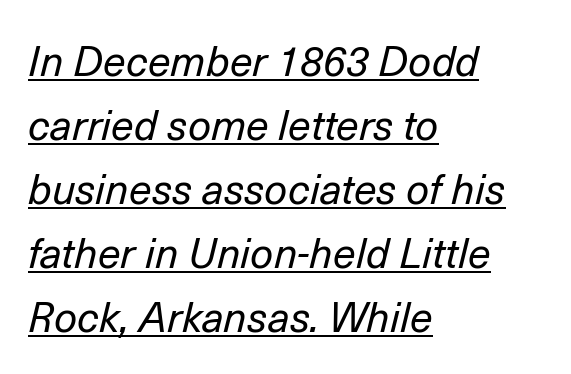
Q: Is the text bold? A: No.
Q: Is the text italic (slanted)? A: Yes, it leans right by about 14 degrees.
Q: Is the text underlined? A: Yes.
Q: How is the paragraph aligned? A: Left-aligned.
Q: Is the spacing between letters normal or unusually wide? A: Normal.
Q: Is the spacing between lines tight, normal or loose? A: Normal.
Q: Width (condensed, normal, or wide)? A: Normal.
Q: Stroke contrast? A: Low.
Q: x-height? A: Medium.
Q: Monospaced? A: No.
